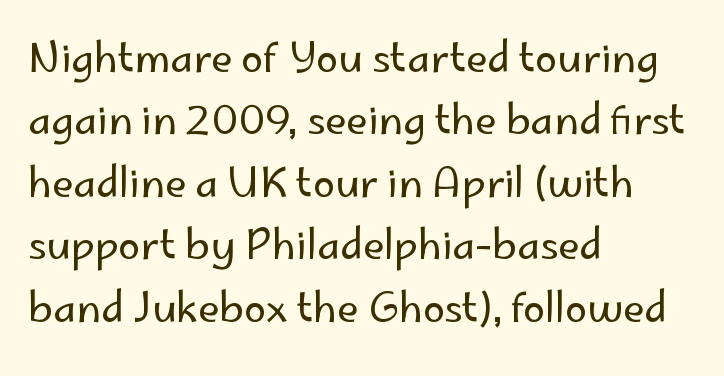
{"serif": "no", "italic": "no", "bold": "no", "weight": "regular", "width": "normal", "stroke_contrast": "low", "x_height": "small", "monospaced": "no", "underline": "no", "align": "left", "line_spacing": "normal", "line_spacing_ratio": 1.56, "letter_spacing": "normal", "letter_spacing_em": 0.0, "glyph_px": 40}
